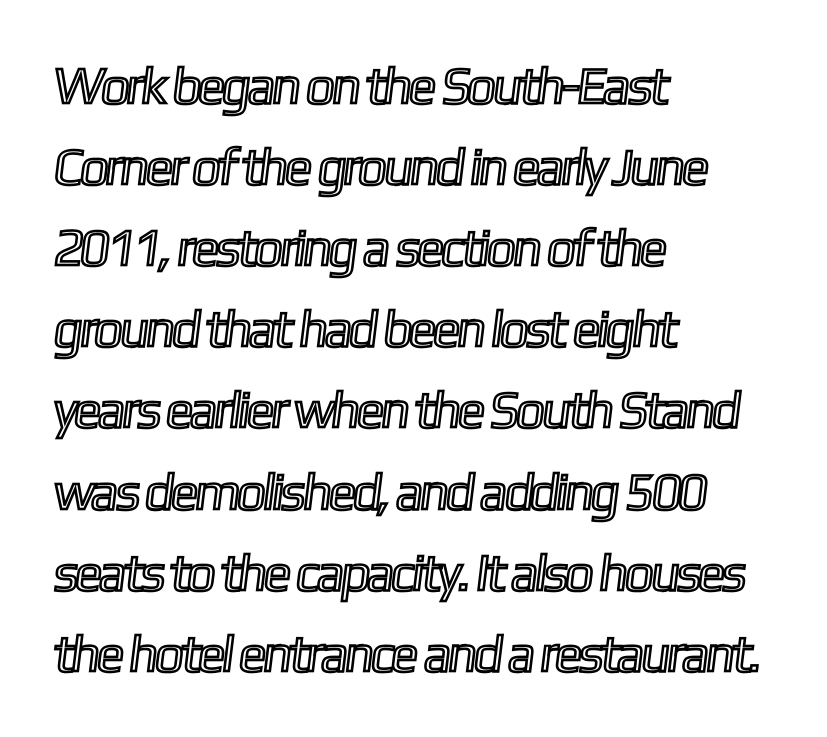
{"width": "condensed", "x_height": "medium", "monospaced": "no", "underline": "no", "align": "left", "line_spacing": "normal", "line_spacing_ratio": 1.56, "letter_spacing": "normal", "letter_spacing_em": 0.0, "glyph_px": 52}
